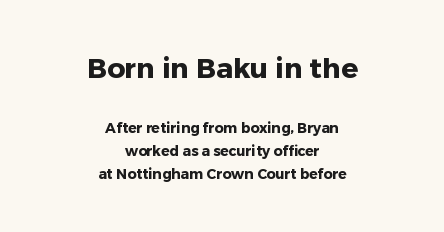
The image shows 28 px heavy sans-serif type, upright; set centered, normal line spacing (1.66x), normal letter spacing, not underlined; the first (top) block is 2.0x larger; low stroke contrast and a medium x-height.
